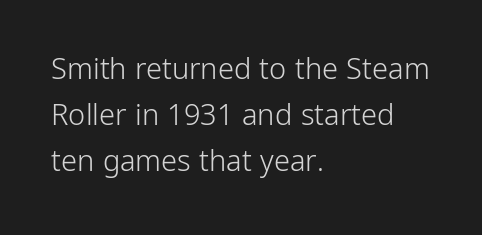
The lettering holds an erect, upright posture throughout. Has an underline been added? It has not. The type family on display is of the sans-serif kind. Caption: multi-line text, flush left, ragged right. Proportional: the letters do not fall into vertical columns.
